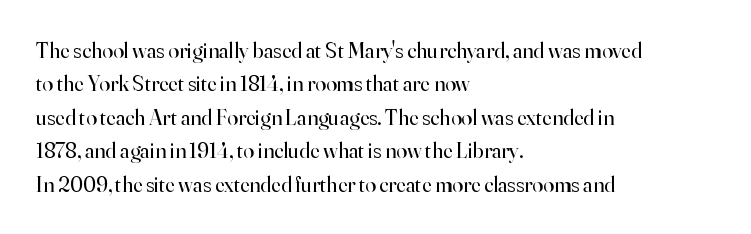
Summary of vertical rhythm: regular, with standard interline spacing. No extra ink here — the face is not bold. Quick note: not italic, upright. Horizontal alignment here is leftward, the default for most running prose.
